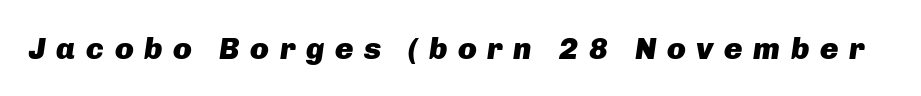
{"italic": "yes", "lean": "right", "slant_degrees": 8, "bold": "yes", "weight": "heavy", "width": "normal", "stroke_contrast": "low", "x_height": "medium", "monospaced": "no", "underline": "no", "letter_spacing": "wide", "letter_spacing_em": 0.34, "glyph_px": 31}
